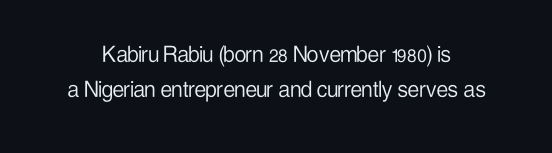
Q: Is the text bold? A: No.
Q: Is the text italic (slanted)? A: No, it is upright.
Q: Is the text underlined? A: No.
Q: Is the spacing between letters normal or unusually wide? A: Normal.
Q: Is the spacing between lines tight, normal or loose? A: Normal.
